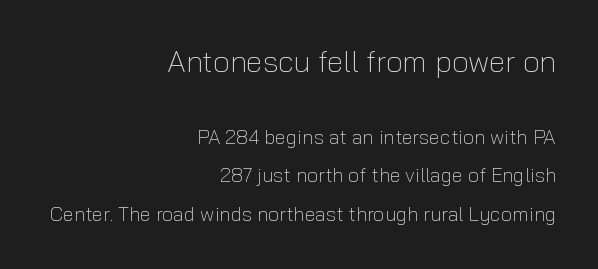
Q: Is the text bold? A: No.
Q: Is the text italic (slanted)? A: No, it is upright.
Q: Is the typeface a serif or a sans-serif typeface? A: Sans-serif.
Q: Is the text underlined? A: No.
Q: How is the paragraph aligned? A: Right-aligned.
Q: Is the spacing between letters normal or unusually wide? A: Normal.
Q: Is the spacing between lines tight, normal or loose? A: Loose.
Q: Which block of text is set in a larger size, the first (top) or the second (bottom)? A: The first (top) one.
Q: Width (condensed, normal, or wide)? A: Normal.
Q: Stroke contrast? A: Low.
Q: x-height? A: Medium.
Q: Monospaced? A: No.
